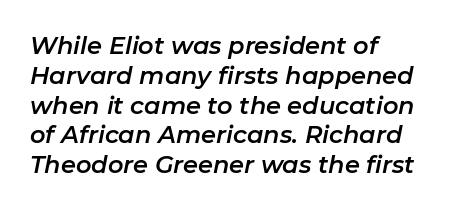
The space beneath each line is pristine and unruled. Spacing between characters is what you'd get straight out of the box. This sample is left-justified, so line endings fall wherever the words run out. Style check: oblique.
